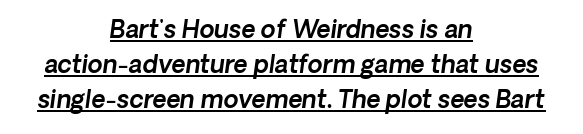
The image shows 24 px text type; set centered, normal line spacing (1.45x), normal letter spacing, underlined.
